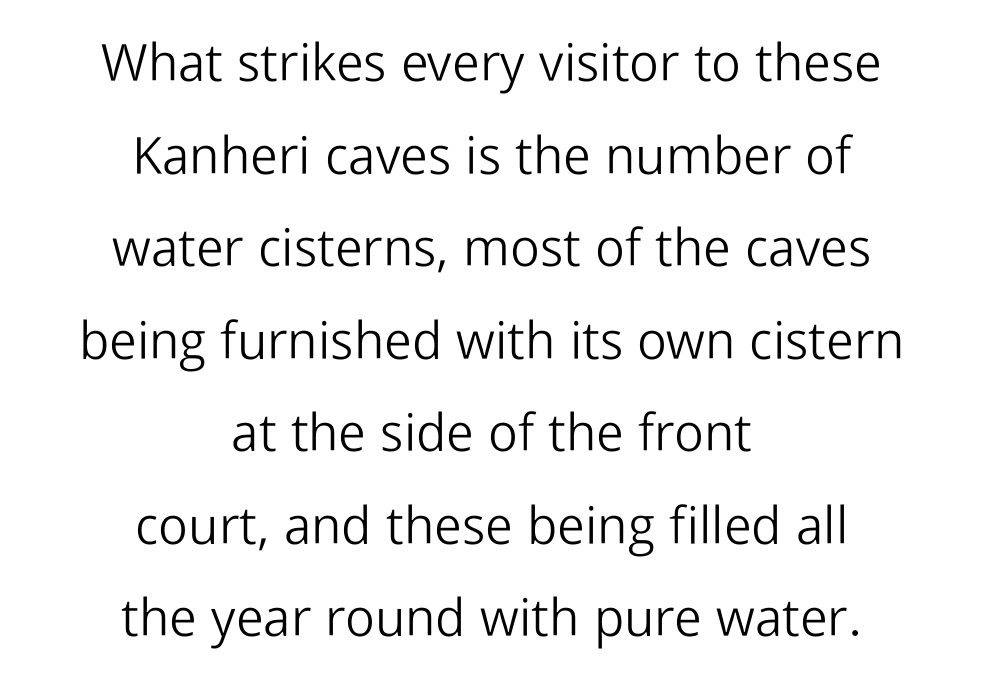
{"serif": "no", "italic": "no", "bold": "no", "weight": "light", "width": "normal", "stroke_contrast": "low", "x_height": "medium", "monospaced": "no", "underline": "no", "align": "center", "line_spacing_ratio": 1.78, "letter_spacing": "normal", "letter_spacing_em": 0.0, "glyph_px": 52}
